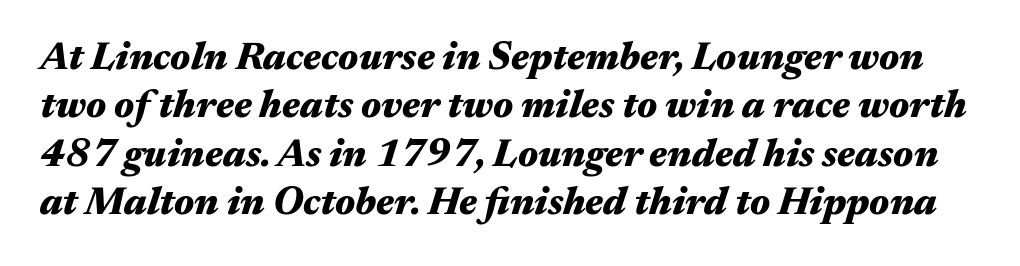
Q: Is the text bold? A: Yes.
Q: Is the text italic (slanted)? A: Yes, it leans right by about 17 degrees.
Q: Is the text underlined? A: No.
Q: Is the spacing between letters normal or unusually wide? A: Normal.
Q: Width (condensed, normal, or wide)? A: Wide.
Q: Stroke contrast? A: Medium.
Q: x-height? A: Medium.
Q: Monospaced? A: No.
